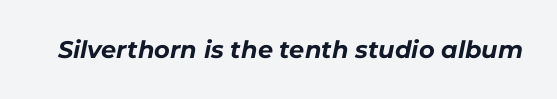
{"italic": "yes", "lean": "right", "slant_degrees": 11, "bold": "yes", "underline": "no", "letter_spacing": "normal", "letter_spacing_em": 0.0, "glyph_px": 24}
